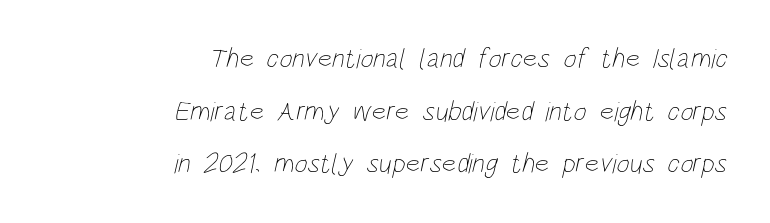
There is no visible air inserted between adjacent glyphs. Horizontal alignment here is rightward, an uncommon choice for prose. The letters look calm and open, with moderate or lighter stems. Each letter keeps its own natural width here, so spacing adapts to shape. Descenders are the only things crossing below the line.
